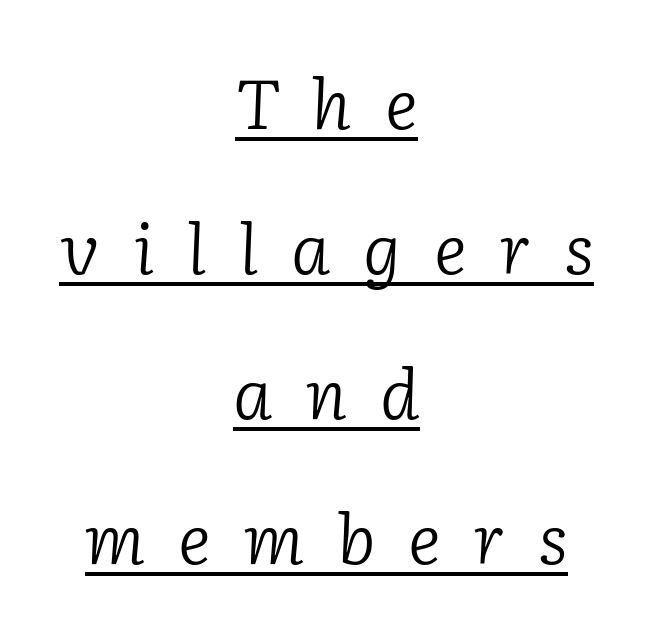
Q: Is the text bold? A: No.
Q: Is the text italic (slanted)? A: Yes, it leans right by about 2 degrees.
Q: Is the typeface a serif or a sans-serif typeface? A: Serif.
Q: Is the text underlined? A: Yes.
Q: How is the paragraph aligned? A: Centered.
Q: Is the spacing between letters normal or unusually wide? A: Unusually wide.
Q: Is the spacing between lines tight, normal or loose? A: Loose.
Q: Width (condensed, normal, or wide)? A: Normal.
Q: Stroke contrast? A: Low.
Q: x-height? A: Medium.
Q: Monospaced? A: No.
